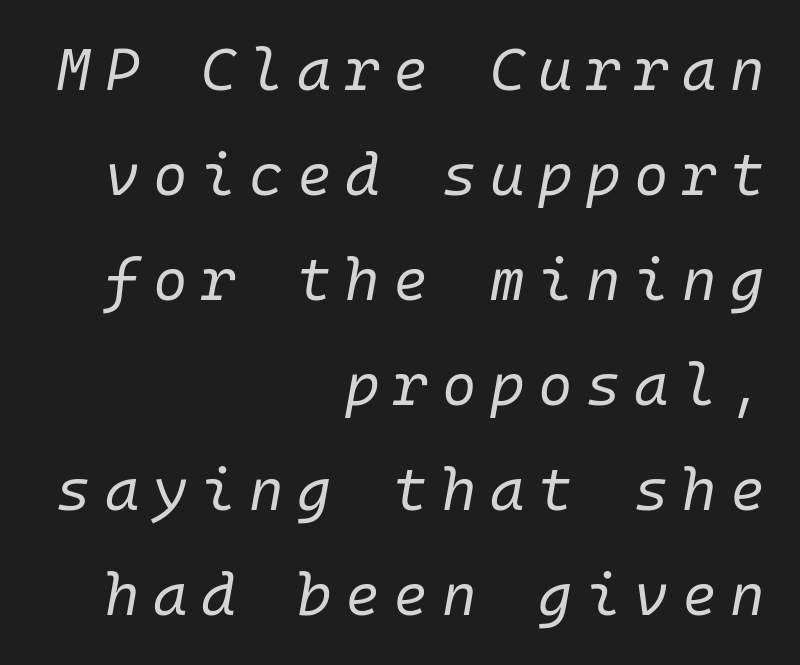
Underline: absent. How are the letters spaced? Widely, with obvious added tracking. Weight: regular or lighter. Horizontally, the lines are justified to the trailing edge only. The typography opts for an oblique posture over an upright one.
